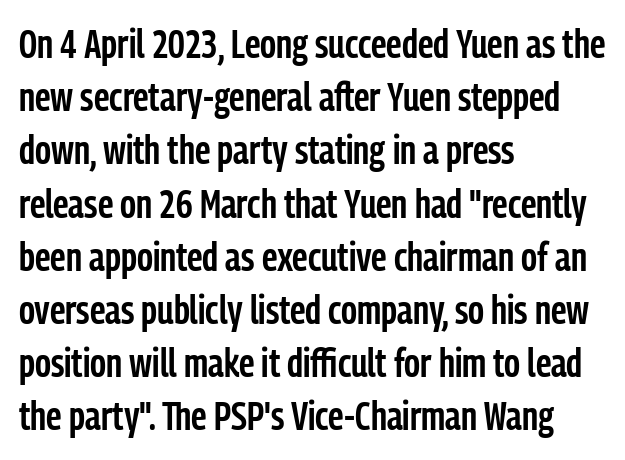
The image shows 40 px semibold, condensed sans-serif type, upright; set left-aligned, normal line spacing (1.33x), normal letter spacing, not underlined; low stroke contrast and a medium x-height.
